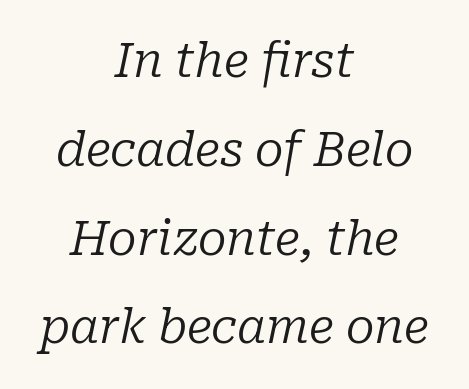
The image shows 47 px regular-weight serif type, italic (leaning right); set centered, line spacing 1.89x, normal letter spacing, not underlined; low stroke contrast and a medium x-height.
